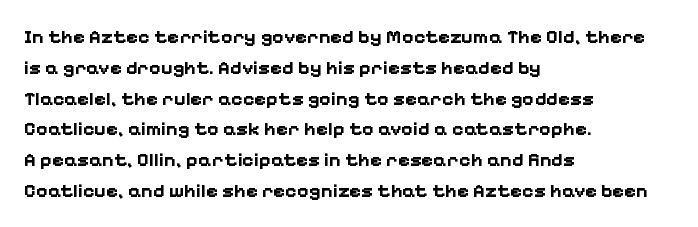
The image shows 20 px bold type, upright; set left-aligned, normal line spacing (1.54x), normal letter spacing, not underlined.
